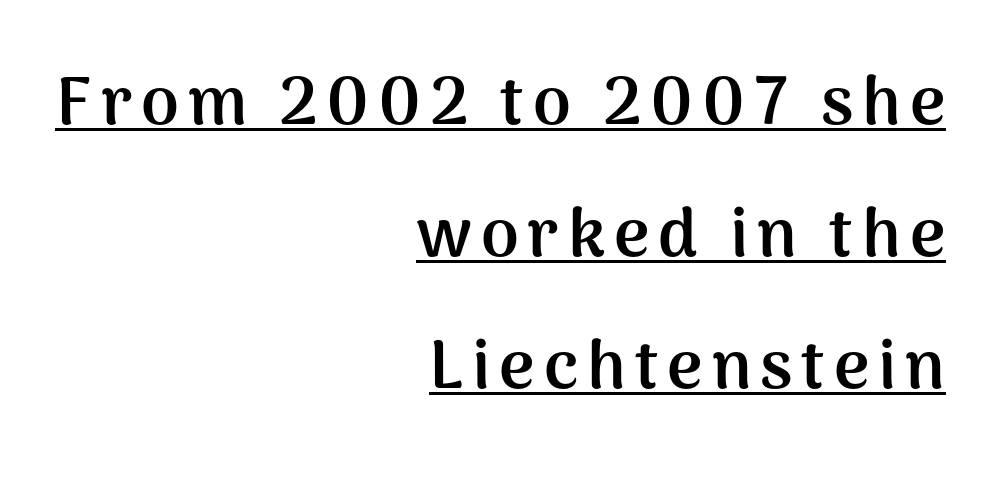
{"serif": "no", "italic": "no", "bold": "yes", "weight": "semibold", "width": "normal", "stroke_contrast": "medium", "x_height": "medium", "monospaced": "no", "underline": "yes", "align": "right", "line_spacing": "loose", "line_spacing_ratio": 1.94, "glyph_px": 68}
